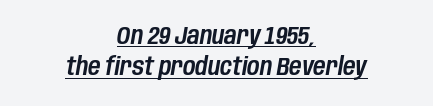
{"italic": "yes", "lean": "right", "slant_degrees": 10, "underline": "yes", "align": "center", "line_spacing": "normal", "line_spacing_ratio": 1.31, "letter_spacing": "normal", "letter_spacing_em": 0.0, "glyph_px": 24}
